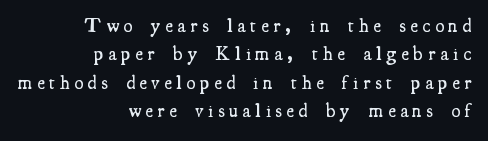
Q: Is the text bold? A: Semi-bold.
Q: Is the text italic (slanted)? A: No, it is upright.
Q: Is the text underlined? A: No.
Q: How is the paragraph aligned? A: Right-aligned.
Q: Is the spacing between letters normal or unusually wide? A: Unusually wide.
Q: Is the spacing between lines tight, normal or loose? A: Normal.
